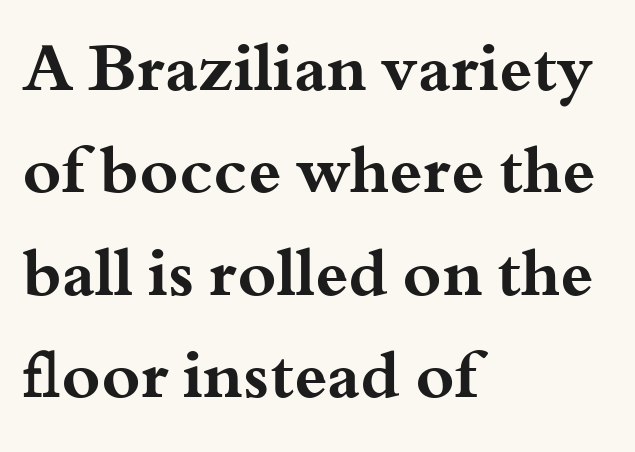
{"serif": "yes", "italic": "no", "bold": "yes", "weight": "bold", "width": "wide", "stroke_contrast": "medium", "x_height": "small", "monospaced": "no", "underline": "no", "align": "left", "line_spacing": "normal", "line_spacing_ratio": 1.55, "letter_spacing": "normal", "letter_spacing_em": 0.0, "glyph_px": 66}
